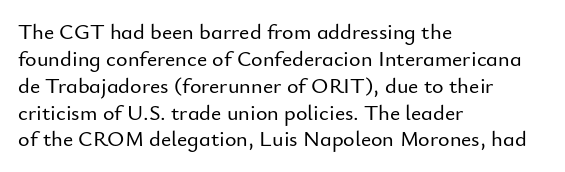
Q: Is the text italic (slanted)? A: No, it is upright.
Q: Is the text underlined? A: No.
Q: How is the paragraph aligned? A: Left-aligned.
Q: Is the spacing between letters normal or unusually wide? A: Normal.
